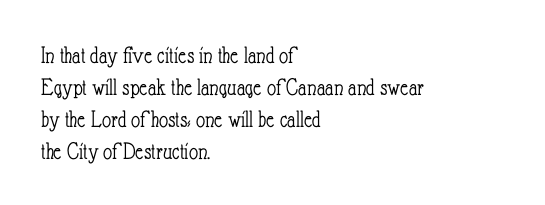
{"italic": "no", "bold": "no", "underline": "no", "align": "left", "line_spacing": "normal", "line_spacing_ratio": 1.28, "letter_spacing": "normal", "letter_spacing_em": 0.0, "glyph_px": 25}
